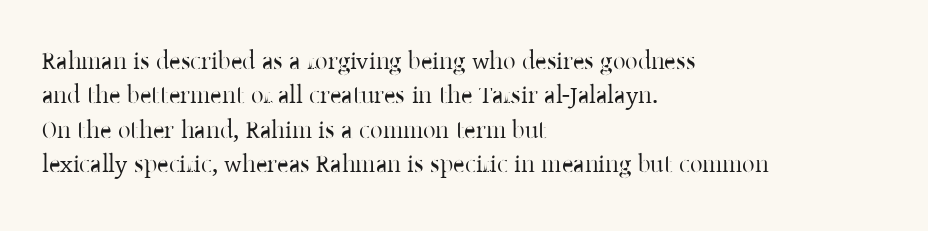
{"italic": "no", "bold": "no", "underline": "no", "align": "left", "line_spacing": "normal", "line_spacing_ratio": 1.38, "letter_spacing": "normal", "letter_spacing_em": 0.0, "glyph_px": 25}
